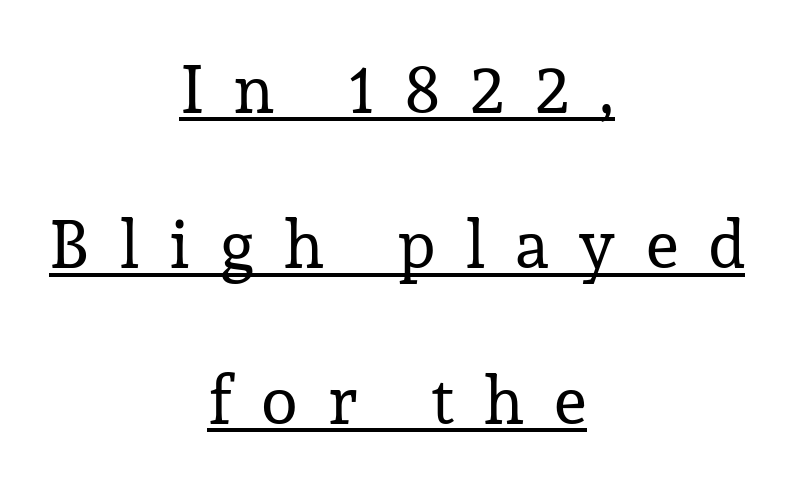
The image shows 67 px regular-weight serif type, upright; set centered, loose line spacing (2.32x), unusually wide letter spacing (+0.45 em), underlined; low stroke contrast and a medium x-height.
